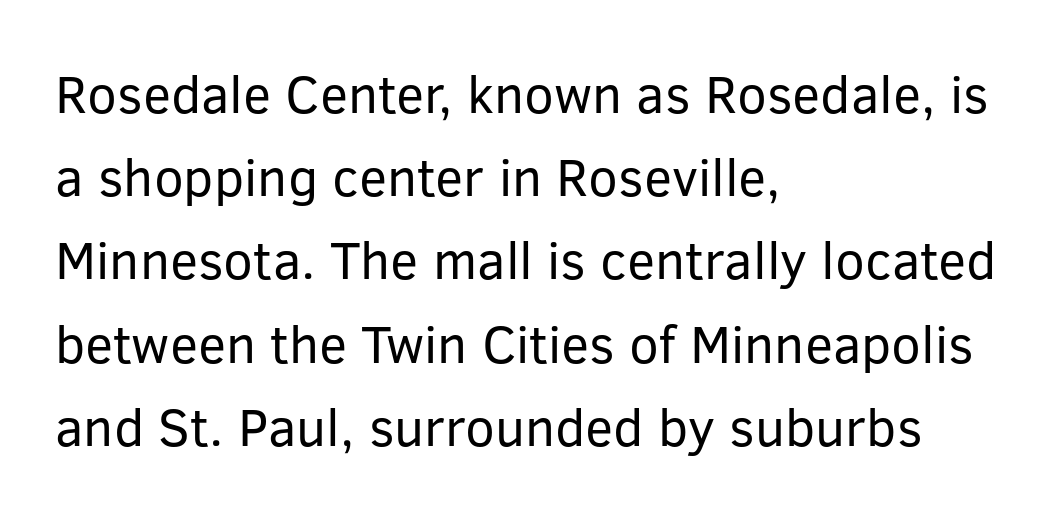
The image shows 53 px regular-weight sans-serif type, upright; set left-aligned, normal line spacing (1.57x), normal letter spacing, not underlined; low stroke contrast and a medium x-height.
